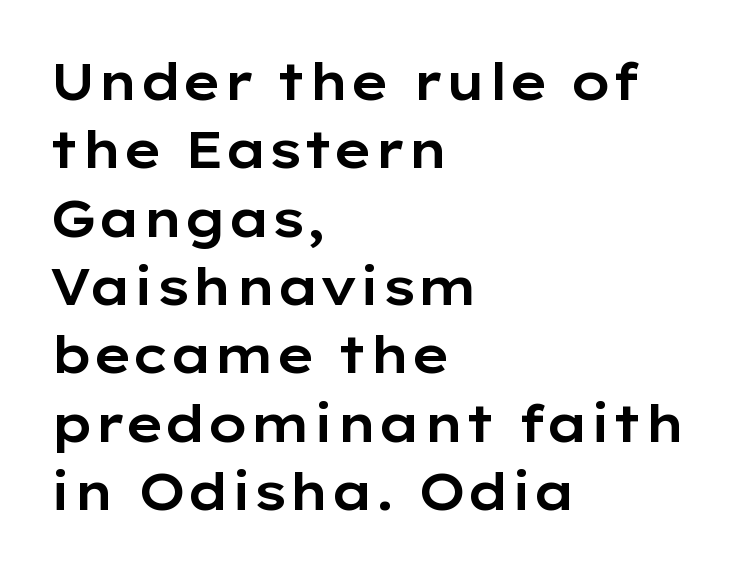
Q: Is the text italic (slanted)? A: No, it is upright.
Q: Is the typeface a serif or a sans-serif typeface? A: Sans-serif.
Q: Is the text underlined? A: No.
Q: How is the paragraph aligned? A: Left-aligned.
Q: Is the spacing between letters normal or unusually wide? A: Normal.
Q: Is the spacing between lines tight, normal or loose? A: Normal.
Q: Width (condensed, normal, or wide)? A: Wide.
Q: Stroke contrast? A: Low.
Q: x-height? A: Medium.
Q: Monospaced? A: No.
